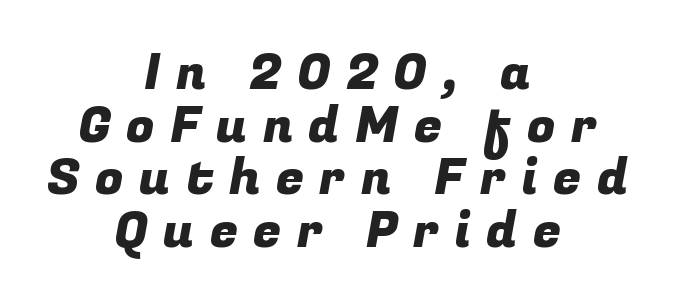
The whitespace from short lines is split evenly between both sides. A typesetter would call this proportional, since set widths differ per character. Short note: letters widely spaced. Cramped leading.
